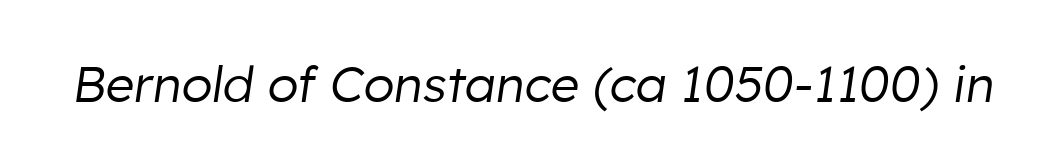
Proportional: the letters do not fall into vertical columns. Rendered with sloped, italic letterforms. The letterforms sit at book weight or below. Inter-character spacing is left at the font's built-in metrics. This rendering features lettering with no underline.
